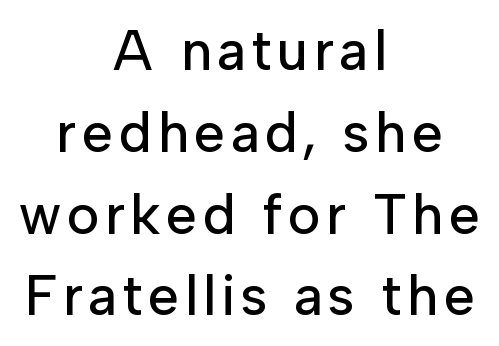
{"serif": "no", "italic": "no", "width": "normal", "stroke_contrast": "low", "x_height": "medium", "monospaced": "no", "underline": "no", "align": "center", "line_spacing": "normal", "line_spacing_ratio": 1.46, "glyph_px": 56}
